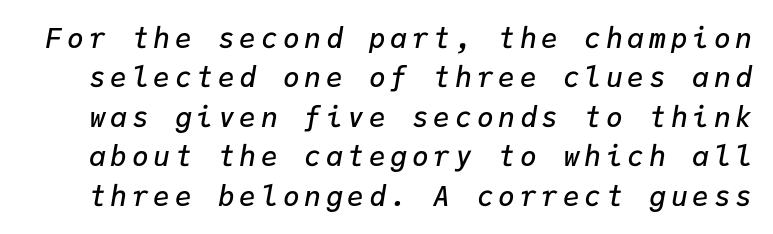
Q: Is the text bold? A: Semi-bold.
Q: Is the text italic (slanted)? A: Yes, it leans right by about 9 degrees.
Q: Is the text underlined? A: No.
Q: Is the spacing between lines tight, normal or loose? A: Normal.
Q: Width (condensed, normal, or wide)? A: Normal.
Q: Stroke contrast? A: Low.
Q: x-height? A: Medium.
Q: Monospaced? A: Yes.
